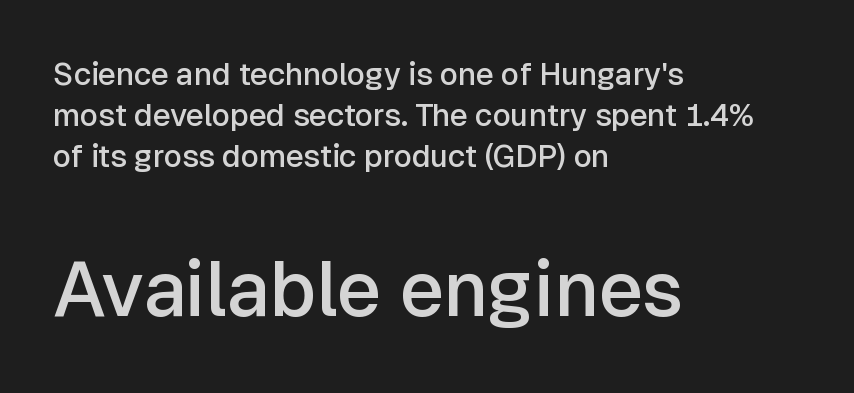
The image shows 77 px semibold sans-serif type, upright; set left-aligned, normal line spacing (1.33x), normal letter spacing, not underlined; the second (bottom) block is 2.48x larger; low stroke contrast and a medium x-height.
